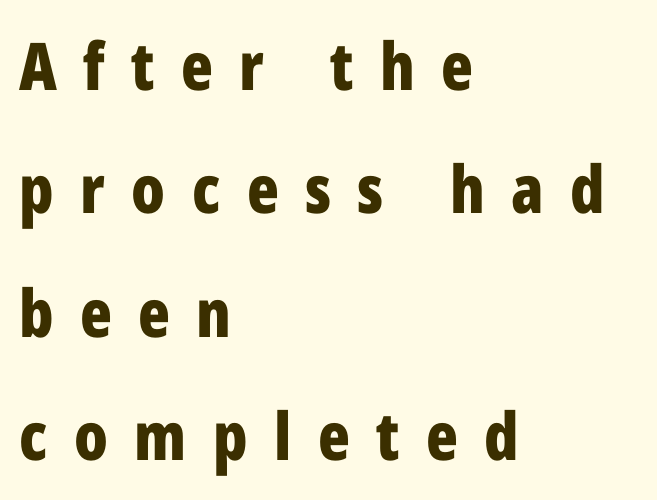
Q: Is the text bold? A: Yes.
Q: Is the text italic (slanted)? A: No, it is upright.
Q: Is the typeface a serif or a sans-serif typeface? A: Sans-serif.
Q: Is the text underlined? A: No.
Q: How is the paragraph aligned? A: Left-aligned.
Q: Is the spacing between letters normal or unusually wide? A: Unusually wide.
Q: Width (condensed, normal, or wide)? A: Condensed.
Q: Stroke contrast? A: Low.
Q: x-height? A: Medium.
Q: Monospaced? A: No.
